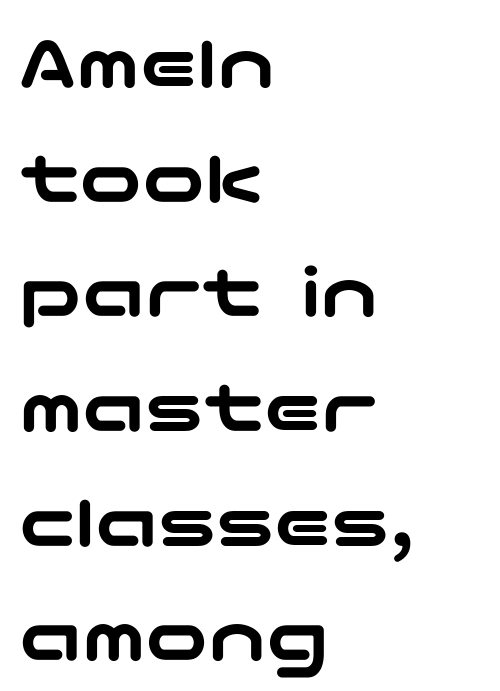
Q: Is the text italic (slanted)? A: No, it is upright.
Q: Is the typeface a serif or a sans-serif typeface? A: Sans-serif.
Q: Is the text underlined? A: No.
Q: How is the paragraph aligned? A: Left-aligned.
Q: Is the spacing between letters normal or unusually wide? A: Normal.
Q: Is the spacing between lines tight, normal or loose? A: Normal.
Q: Width (condensed, normal, or wide)? A: Wide.
Q: Stroke contrast? A: Low.
Q: x-height? A: Medium.
